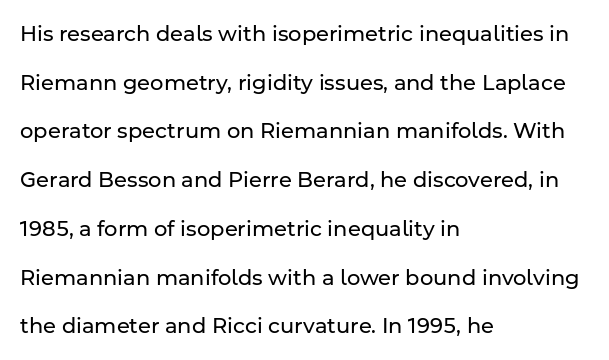
{"italic": "no", "bold": "no", "underline": "no", "align": "left", "line_spacing": "loose", "line_spacing_ratio": 2.32, "letter_spacing": "normal", "letter_spacing_em": 0.0, "glyph_px": 21}
